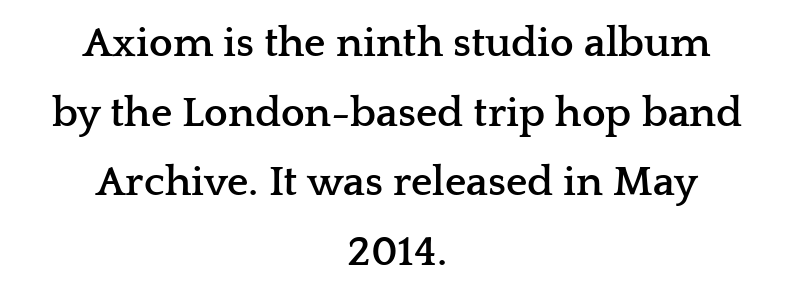
Nobody drew a line under any word here. The typesetter chose a symmetrical, centered arrangement here. It's the straight-up-and-down kind of type. Look at the tracking — it's just the regular setting, nothing added. Note the varied advance widths — an 'i' is clearly narrower than an 'm'.
